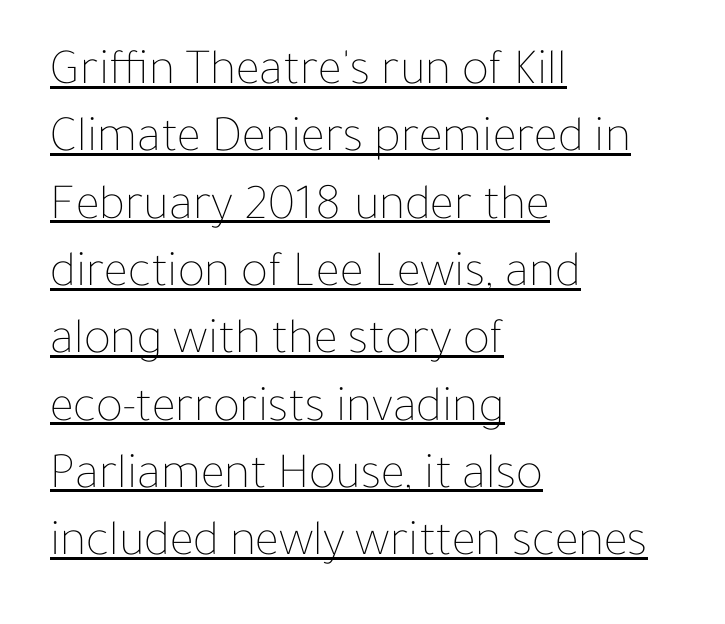
Q: Is the text bold? A: No.
Q: Is the text italic (slanted)? A: No, it is upright.
Q: Is the text underlined? A: Yes.
Q: How is the paragraph aligned? A: Left-aligned.
Q: Is the spacing between letters normal or unusually wide? A: Normal.
Q: Is the spacing between lines tight, normal or loose? A: Normal.
Q: Width (condensed, normal, or wide)? A: Normal.
Q: Stroke contrast? A: Low.
Q: x-height? A: Medium.
Q: Monospaced? A: No.
